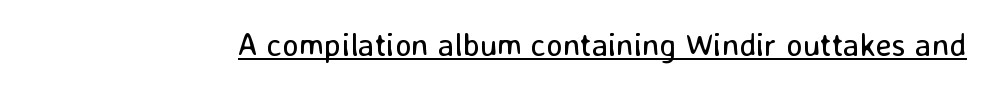
Q: Is the text bold? A: No.
Q: Is the text italic (slanted)? A: No, it is upright.
Q: Is the typeface a serif or a sans-serif typeface? A: Sans-serif.
Q: Is the text underlined? A: Yes.
Q: Is the spacing between letters normal or unusually wide? A: Normal.
Q: Width (condensed, normal, or wide)? A: Normal.
Q: Stroke contrast? A: Low.
Q: x-height? A: Medium.
Q: Monospaced? A: No.
